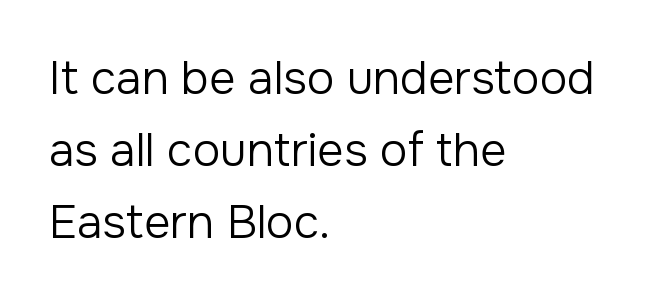
Q: Is the text bold? A: No.
Q: Is the text italic (slanted)? A: No, it is upright.
Q: Is the typeface a serif or a sans-serif typeface? A: Sans-serif.
Q: Is the text underlined? A: No.
Q: How is the paragraph aligned? A: Left-aligned.
Q: Is the spacing between letters normal or unusually wide? A: Normal.
Q: Is the spacing between lines tight, normal or loose? A: Normal.
Q: Width (condensed, normal, or wide)? A: Normal.
Q: Stroke contrast? A: Low.
Q: x-height? A: Medium.
Q: Monospaced? A: No.
